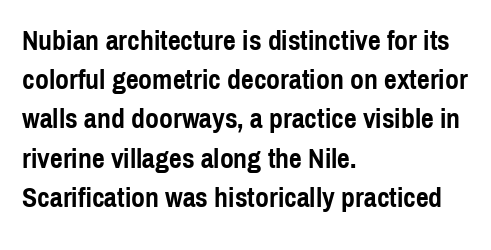
{"serif": "no", "italic": "no", "bold": "yes", "weight": "semibold", "width": "condensed", "x_height": "medium", "monospaced": "no", "underline": "no", "align": "left", "line_spacing": "normal", "line_spacing_ratio": 1.4, "letter_spacing": "normal", "letter_spacing_em": 0.0, "glyph_px": 28}
